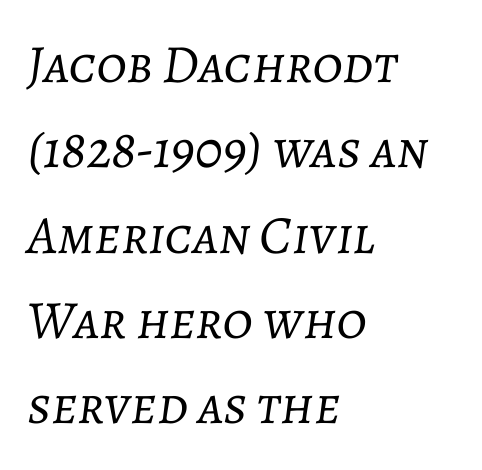
{"italic": "yes", "lean": "right", "slant_degrees": 7, "bold": "no", "weight": "light", "width": "normal", "stroke_contrast": "low", "x_height": "medium", "monospaced": "no", "underline": "no", "align": "left", "line_spacing": "normal", "line_spacing_ratio": 1.58, "letter_spacing": "normal", "letter_spacing_em": 0.0, "glyph_px": 54}
